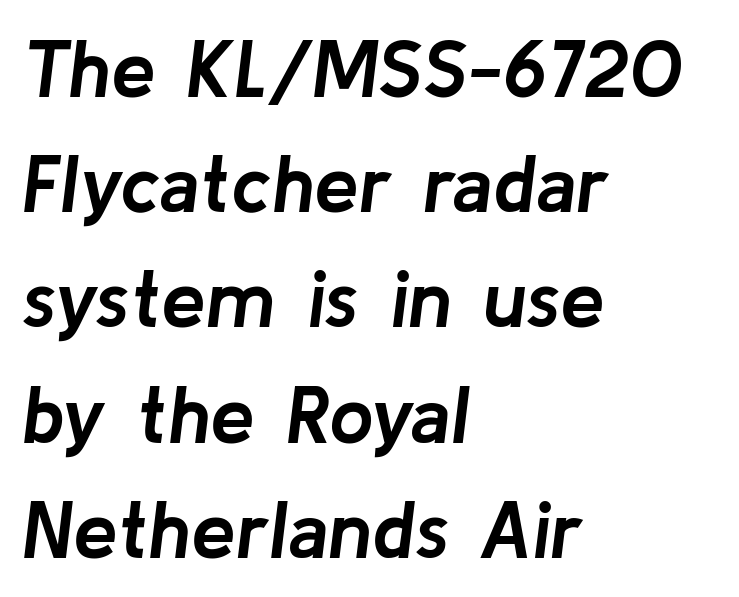
{"italic": "yes", "lean": "right", "slant_degrees": 8, "bold": "yes", "weight": "semibold", "width": "normal", "stroke_contrast": "low", "x_height": "medium", "monospaced": "no", "underline": "no", "align": "left", "line_spacing": "normal", "line_spacing_ratio": 1.44, "letter_spacing": "normal", "letter_spacing_em": 0.0, "glyph_px": 80}
